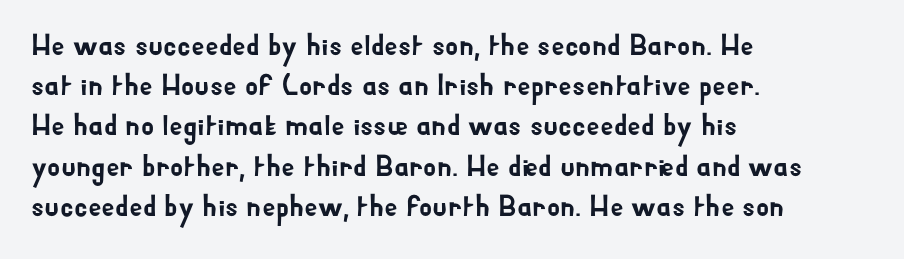
The image shows 30 px sans-serif type, upright; set left-aligned, normal line spacing (1.34x), normal letter spacing, not underlined; low stroke contrast and a small x-height.
